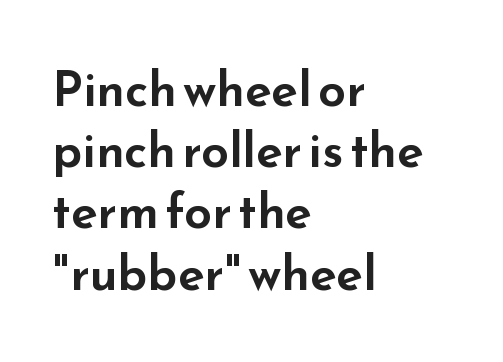
You could not count columns in this text — the font is proportionally spaced. Words appear dense and cohesive because spacing is normal. The string is rendered with underlining switched off. Is there any slant? The stems are plumb. Leading: standard. Is this a sans? Yes — the strokes have no serifs.
